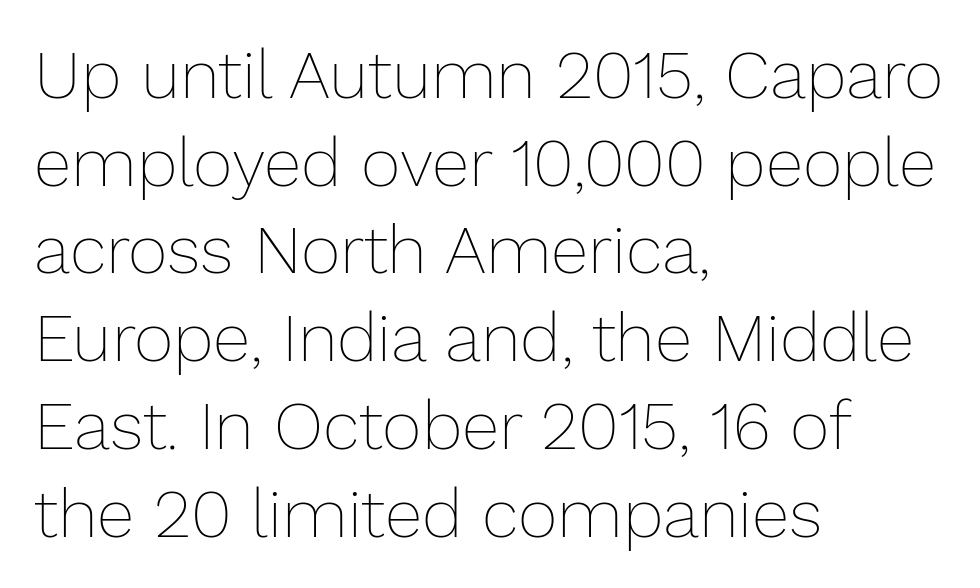
All the whitespace from short lines collects on the right. Short note: letters normally spaced. Stroke thickness stays within the range of a standard reading face or lighter. Line spacing here is normal.
